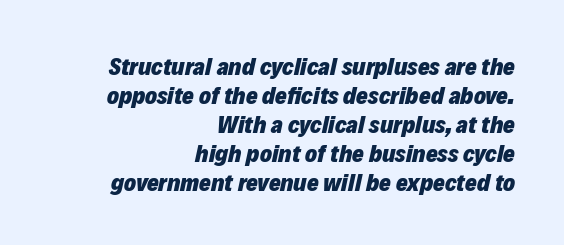
{"italic": "yes", "lean": "right", "slant_degrees": 12, "bold": "yes", "underline": "no", "align": "right", "line_spacing_ratio": 1.16, "letter_spacing": "normal", "letter_spacing_em": 0.0, "glyph_px": 25}
